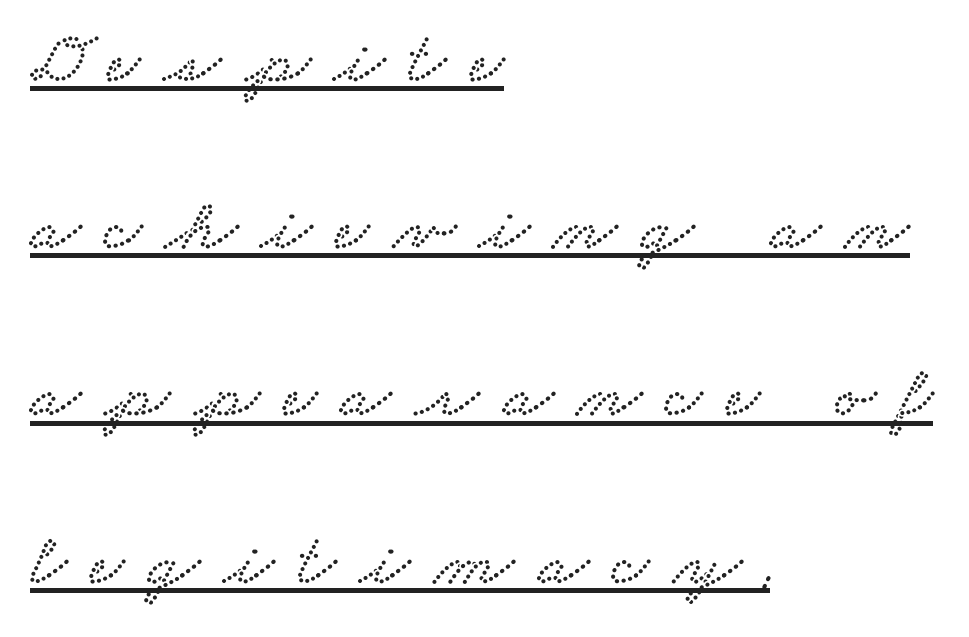
The image shows 74 px wide serif type; set left-aligned, loose line spacing (2.26x), unusually wide letter spacing (+0.32 em), underlined; low stroke contrast and a small x-height.
